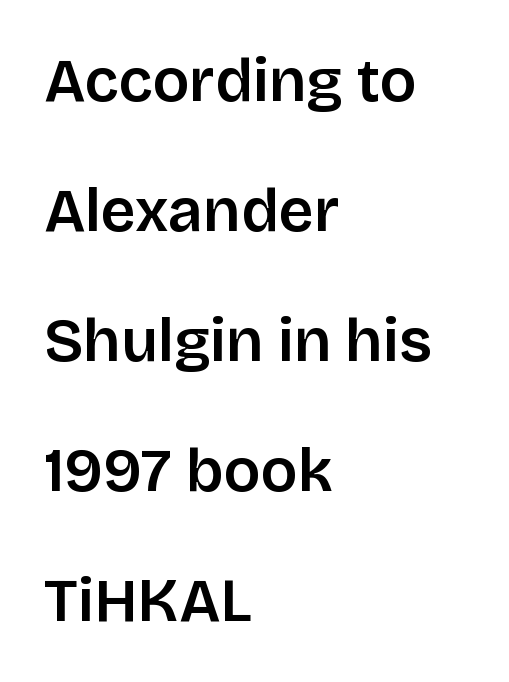
The image shows 61 px sans-serif type, upright; set left-aligned, loose line spacing (2.13x), normal letter spacing, not underlined; low stroke contrast and a large x-height.
